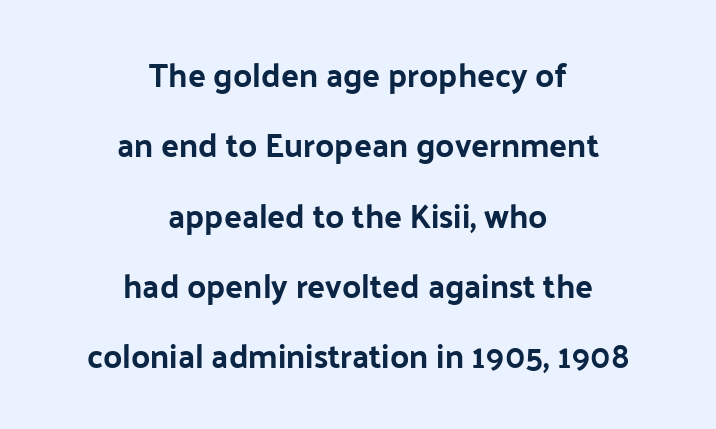
In terms of letterform style, serifs are entirely absent. Looks like regular typesetting: each glyph gets only the width it needs. The lines are quadded center. Glyph-to-glyph distance matches everyday printed text.
